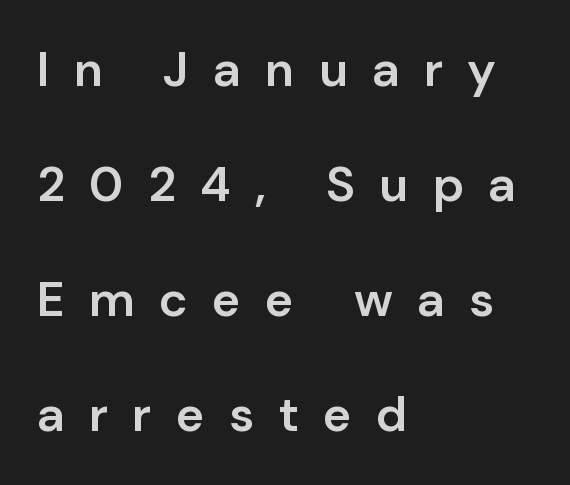
{"serif": "no", "italic": "no", "bold": "semi", "weight": "semibold", "width": "normal", "stroke_contrast": "low", "x_height": "medium", "monospaced": "no", "underline": "no", "align": "left", "line_spacing": "loose", "line_spacing_ratio": 2.35, "letter_spacing": "wide", "letter_spacing_em": 0.49, "glyph_px": 49}
